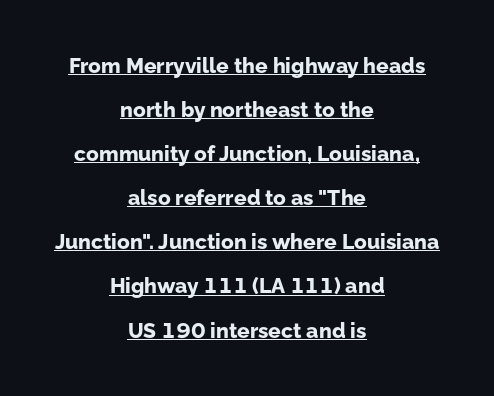
Reading down the block, each line starts at a different indent, mirrored at its end. Notice the wide empty band between every row — that's loose leading. The sample's only ornament is a line tracing under the words. Style check: upright. The passage shown has conventional tracking throughout. How heavy is the stroke? Heavy — this is a bold.
